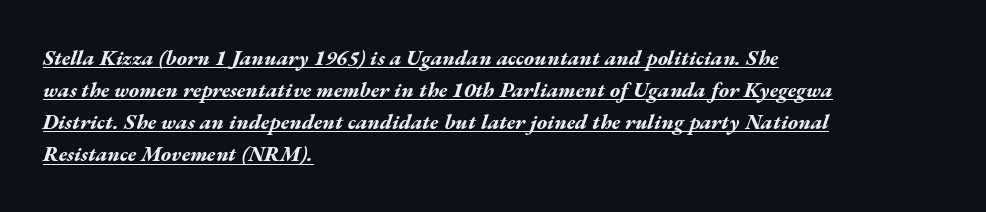
The image shows 21 px bold type, italic (leaning right); set left-aligned, normal line spacing (1.53x), normal letter spacing, underlined.
